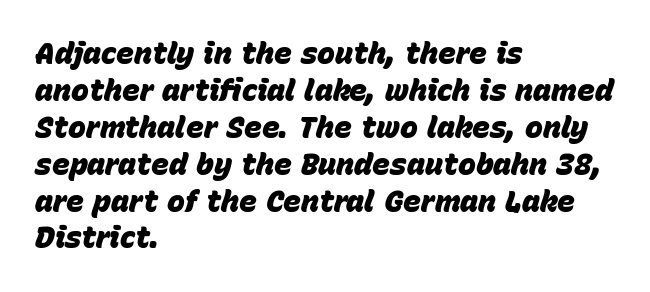
The image shows 30 px heavy type, italic (leaning right); set left-aligned, line spacing 1.23x, normal letter spacing, not underlined; low stroke contrast and a large x-height.
